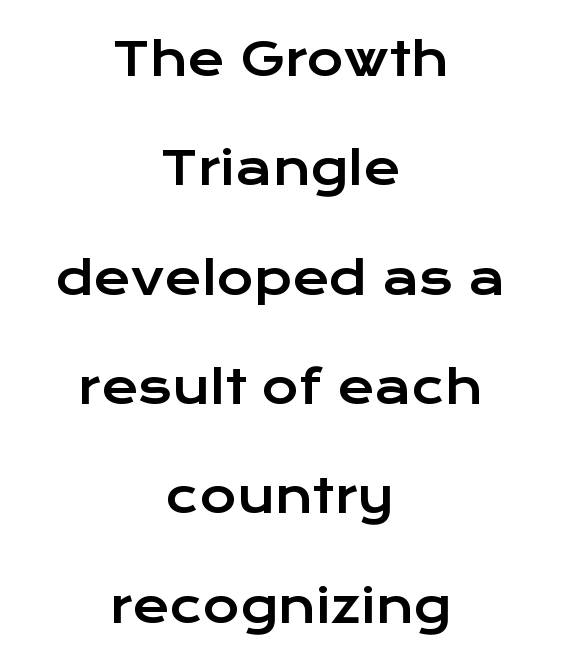
{"serif": "no", "italic": "no", "width": "wide", "stroke_contrast": "low", "x_height": "medium", "monospaced": "no", "underline": "no", "align": "center", "line_spacing": "loose", "line_spacing_ratio": 2.43, "letter_spacing": "normal", "letter_spacing_em": 0.0, "glyph_px": 45}
